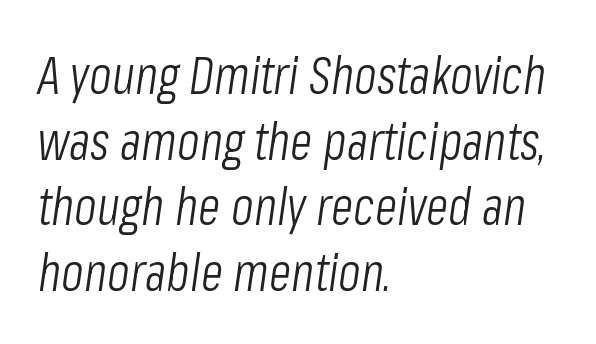
{"italic": "yes", "lean": "right", "slant_degrees": 8, "bold": "no", "weight": "light", "width": "condensed", "stroke_contrast": "low", "x_height": "medium", "monospaced": "no", "underline": "no", "align": "left", "line_spacing": "normal", "line_spacing_ratio": 1.26, "letter_spacing": "normal", "letter_spacing_em": 0.0, "glyph_px": 52}
